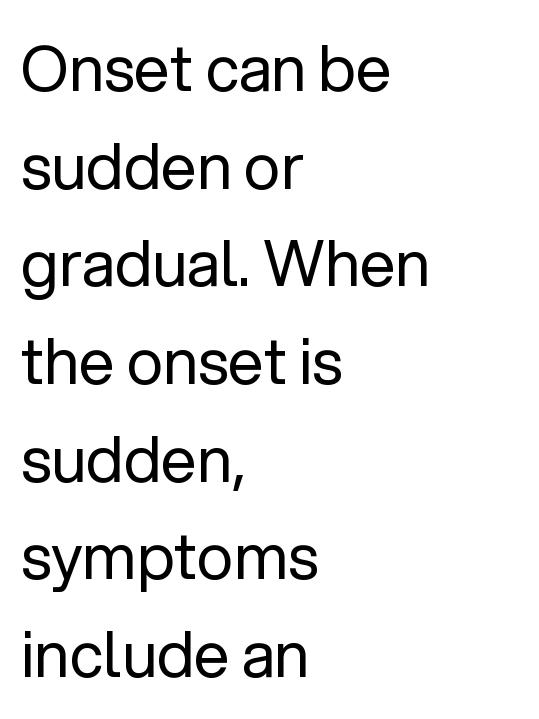
Letterform terminals end flat and unadorned throughout the passage. The gaps between neighbouring characters are ordinary and unremarkable. Unlike italic type, these characters show no tilt at all. Reading down the block, your eye returns to a fixed left position each line. The letterforms sit at book weight or below. A typesetter would call this proportional, since set widths differ per character.
